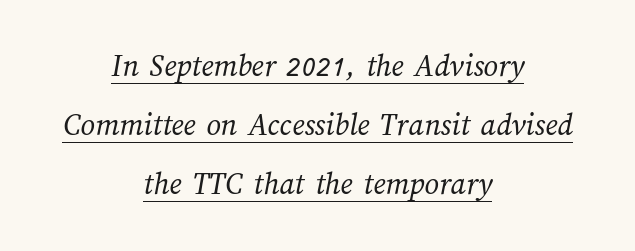
{"bold": "no", "weight": "regular", "width": "normal", "stroke_contrast": "medium", "x_height": "medium", "monospaced": "no", "underline": "yes", "align": "center", "line_spacing_ratio": 1.84, "letter_spacing": "normal", "letter_spacing_em": 0.0, "glyph_px": 32}
